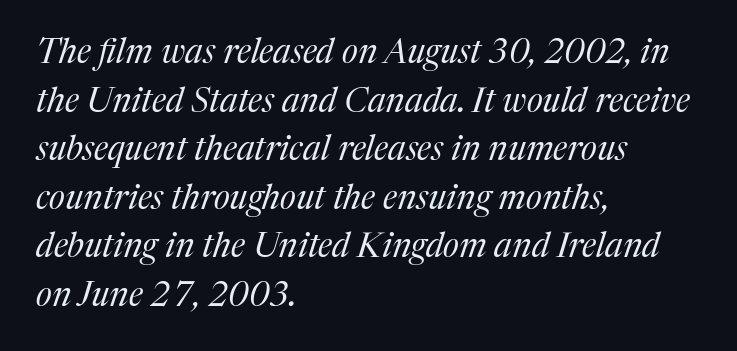
{"serif": "yes", "italic": "yes", "lean": "right", "slant_degrees": 17, "bold": "no", "weight": "regular", "width": "normal", "stroke_contrast": "medium", "x_height": "medium", "monospaced": "no", "underline": "no", "align": "left", "line_spacing": "normal", "line_spacing_ratio": 1.43, "letter_spacing": "normal", "letter_spacing_em": 0.0, "glyph_px": 34}
